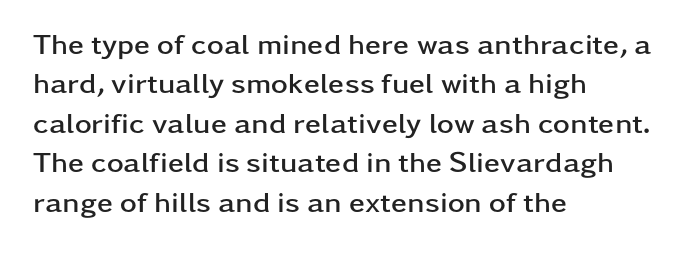
{"serif": "no", "italic": "no", "bold": "yes", "weight": "semibold", "width": "wide", "stroke_contrast": "low", "x_height": "medium", "monospaced": "no", "underline": "no", "align": "left", "line_spacing": "normal", "line_spacing_ratio": 1.36, "letter_spacing": "normal", "letter_spacing_em": 0.0, "glyph_px": 29}
